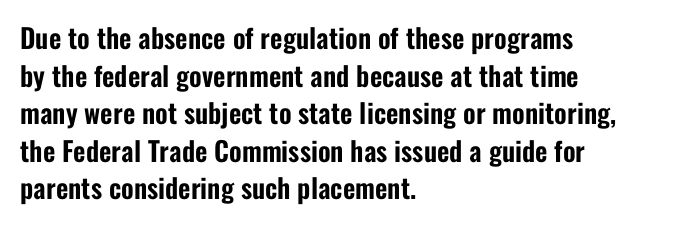
The image shows 27 px text type, upright; set left-aligned, normal line spacing (1.39x), normal letter spacing, not underlined.
